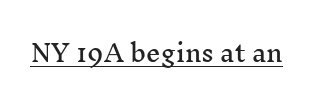
{"italic": "no", "underline": "yes", "letter_spacing": "normal", "letter_spacing_em": 0.0, "glyph_px": 23}
